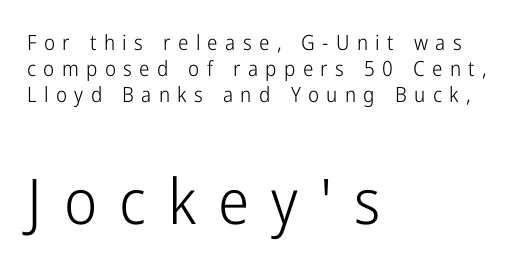
{"serif": "no", "italic": "no", "bold": "no", "weight": "light", "width": "condensed", "stroke_contrast": "low", "x_height": "medium", "monospaced": "no", "underline": "no", "align": "left", "line_spacing_ratio": 1.24, "letter_spacing": "wide", "letter_spacing_em": 0.35, "larger_block": "second", "size_ratio": 3.0, "glyph_px": 63}
